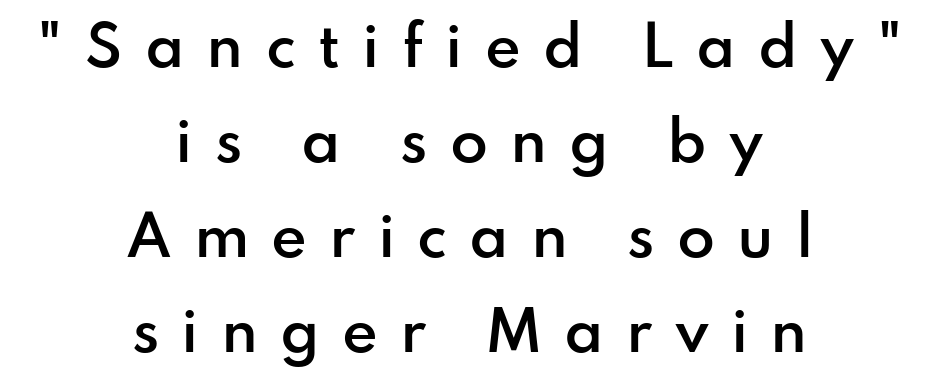
Q: Is the text bold? A: Semi-bold.
Q: Is the text italic (slanted)? A: No, it is upright.
Q: Is the typeface a serif or a sans-serif typeface? A: Sans-serif.
Q: Is the text underlined? A: No.
Q: How is the paragraph aligned? A: Centered.
Q: Is the spacing between letters normal or unusually wide? A: Unusually wide.
Q: Width (condensed, normal, or wide)? A: Normal.
Q: Stroke contrast? A: Low.
Q: x-height? A: Small.
Q: Monospaced? A: No.
